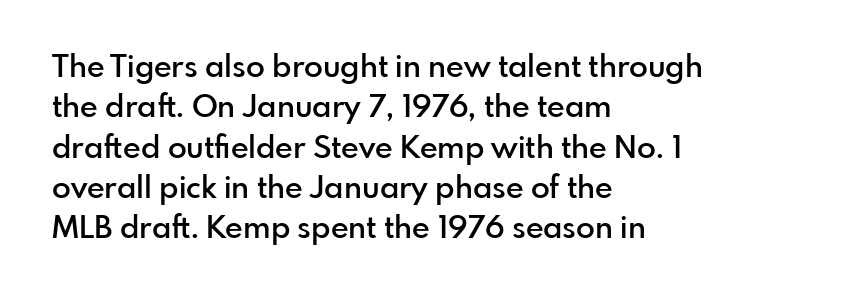
Q: Is the text bold? A: Semi-bold.
Q: Is the text italic (slanted)? A: No, it is upright.
Q: Is the typeface a serif or a sans-serif typeface? A: Sans-serif.
Q: Is the text underlined? A: No.
Q: How is the paragraph aligned? A: Left-aligned.
Q: Is the spacing between letters normal or unusually wide? A: Normal.
Q: Is the spacing between lines tight, normal or loose? A: Normal.
Q: Width (condensed, normal, or wide)? A: Normal.
Q: Stroke contrast? A: Low.
Q: x-height? A: Small.
Q: Monospaced? A: No.
